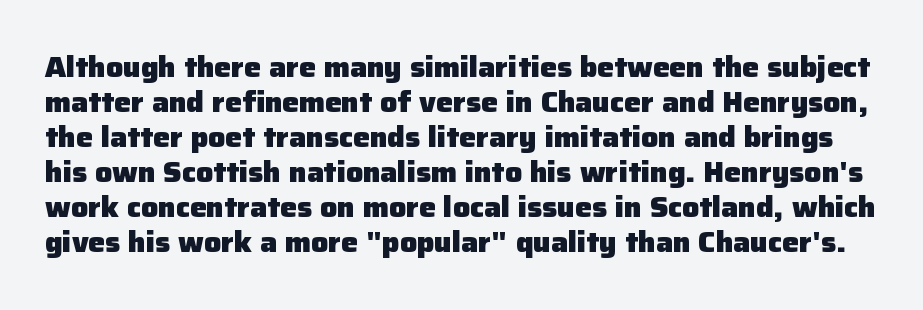
Only glyphs here, with clear space below each row. The passage shown is typeset with a sans-serif family. These lines were composed using upright roman letters. Do the characters align in a grid? No, the font is proportional.
